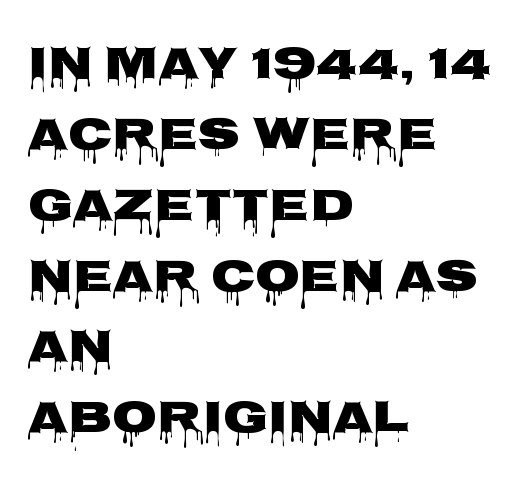
The image shows 46 px heavy, wide sans-serif type, upright; set left-aligned, normal line spacing (1.54x), normal letter spacing, not underlined; low stroke contrast and a large x-height.
